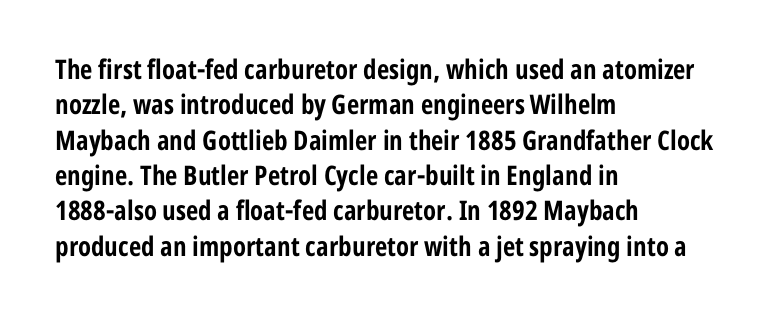
Q: Is the text bold? A: Yes.
Q: Is the text italic (slanted)? A: No, it is upright.
Q: Is the text underlined? A: No.
Q: How is the paragraph aligned? A: Left-aligned.
Q: Is the spacing between letters normal or unusually wide? A: Normal.
Q: Is the spacing between lines tight, normal or loose? A: Normal.
